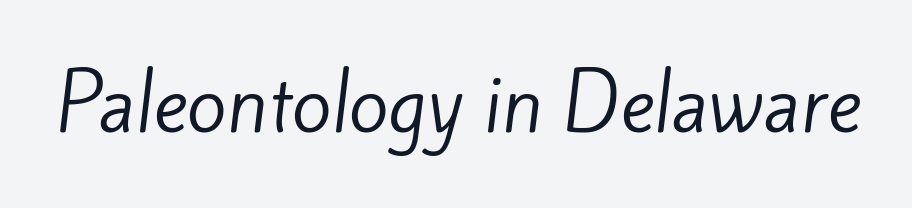
The image shows 73 px regular-weight sans-serif type; set normal letter spacing, not underlined; low stroke contrast and a small x-height.
